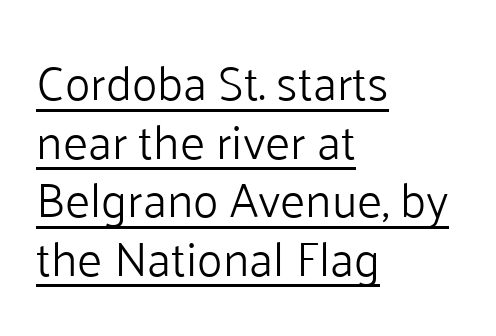
The image shows 48 px light sans-serif type, upright; set left-aligned, line spacing 1.22x, normal letter spacing, underlined; low stroke contrast and a medium x-height.
